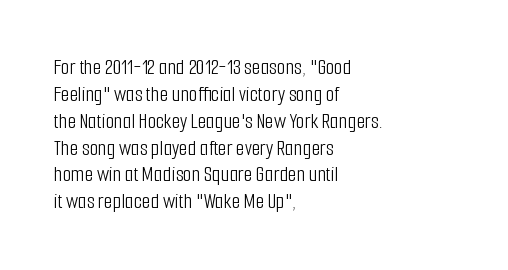
The image shows 22 px text type, upright; set left-aligned, line spacing 1.22x, normal letter spacing, not underlined.
